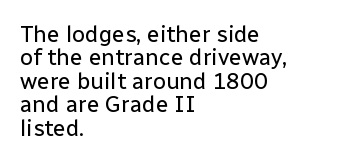
The image shows 23 px text type, upright; set left-aligned, tight line spacing (1.02x), normal letter spacing, not underlined.
